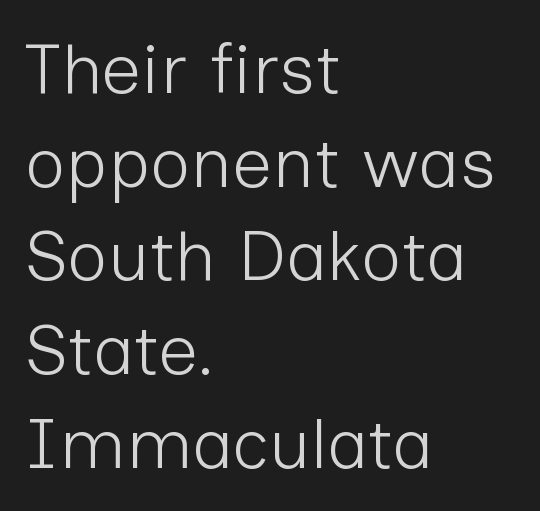
Classification — sans serif. If you drew a line through each stem, it would be perfectly vertical. Typeset ragged right — the left edge is the straight one. Underline: absent. Spacing between characters is what you'd get straight out of the box. Leading matches the norm, producing a regular column.
